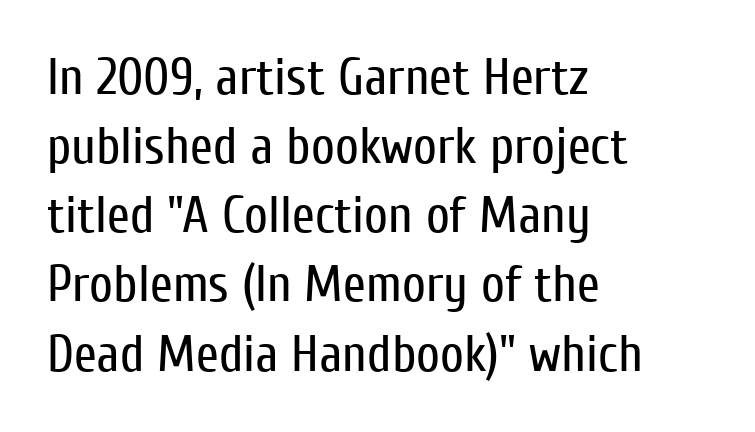
The image shows 52 px regular-weight, condensed sans-serif type, upright; set left-aligned, normal line spacing (1.33x), normal letter spacing, not underlined; low stroke contrast and a medium x-height.
